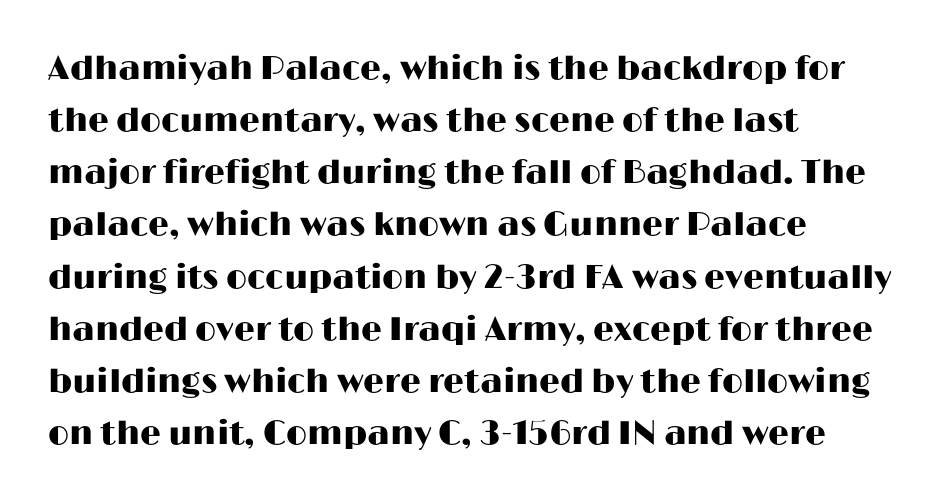
Q: Is the text italic (slanted)? A: No, it is upright.
Q: Is the typeface a serif or a sans-serif typeface? A: Sans-serif.
Q: Is the text underlined? A: No.
Q: How is the paragraph aligned? A: Left-aligned.
Q: Is the spacing between letters normal or unusually wide? A: Normal.
Q: Is the spacing between lines tight, normal or loose? A: Normal.
Q: Width (condensed, normal, or wide)? A: Wide.
Q: Stroke contrast? A: High.
Q: x-height? A: Medium.
Q: Monospaced? A: No.
